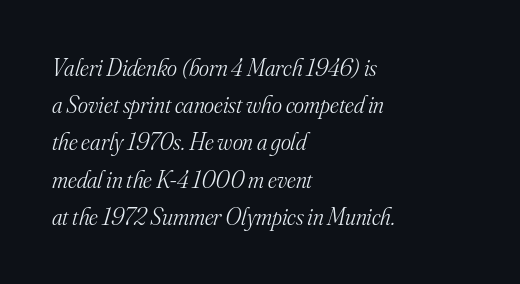
{"italic": "yes", "lean": "right", "slant_degrees": 16, "bold": "no", "underline": "no", "align": "left", "line_spacing": "normal", "line_spacing_ratio": 1.55, "letter_spacing": "normal", "letter_spacing_em": 0.0, "glyph_px": 24}
